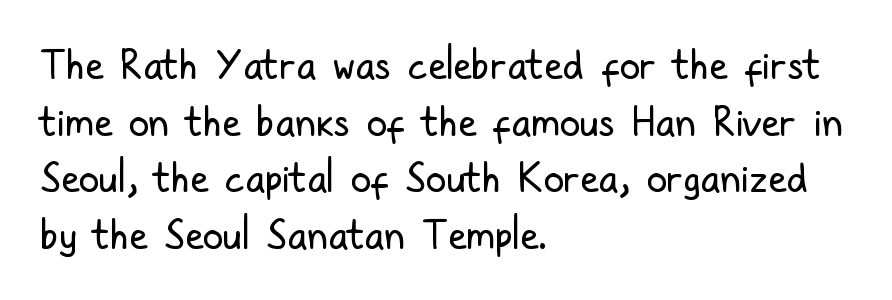
{"serif": "no", "italic": "no", "bold": "no", "weight": "regular", "width": "condensed", "stroke_contrast": "low", "x_height": "medium", "monospaced": "no", "underline": "no", "align": "left", "line_spacing": "normal", "line_spacing_ratio": 1.38, "letter_spacing": "normal", "letter_spacing_em": 0.0, "glyph_px": 41}
